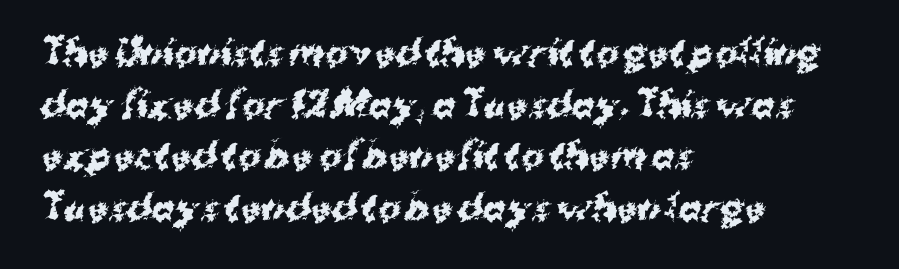
{"serif": "no", "bold": "yes", "weight": "bold", "width": "normal", "stroke_contrast": "medium", "x_height": "medium", "monospaced": "no", "underline": "no", "align": "left", "line_spacing": "normal", "line_spacing_ratio": 1.52, "letter_spacing": "normal", "letter_spacing_em": 0.0, "glyph_px": 34}
